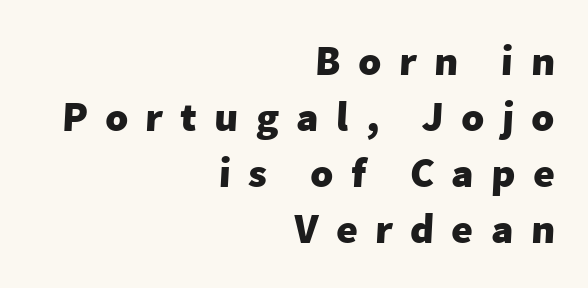
Q: Is the text bold? A: Yes.
Q: Is the typeface a serif or a sans-serif typeface? A: Sans-serif.
Q: Is the text underlined? A: No.
Q: How is the paragraph aligned? A: Right-aligned.
Q: Is the spacing between letters normal or unusually wide? A: Unusually wide.
Q: Is the spacing between lines tight, normal or loose? A: Normal.
Q: Width (condensed, normal, or wide)? A: Normal.
Q: Stroke contrast? A: Low.
Q: x-height? A: Medium.
Q: Monospaced? A: No.
